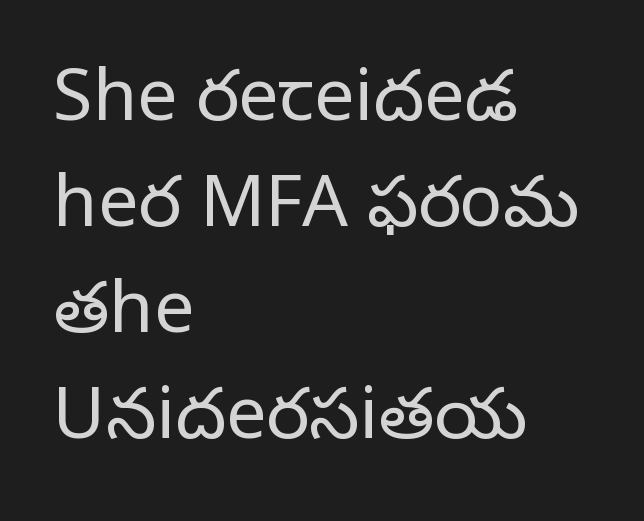
The image shows 72 px regular-weight serif type, upright; set left-aligned, normal line spacing (1.47x), normal letter spacing, not underlined; low stroke contrast and a large x-height.
